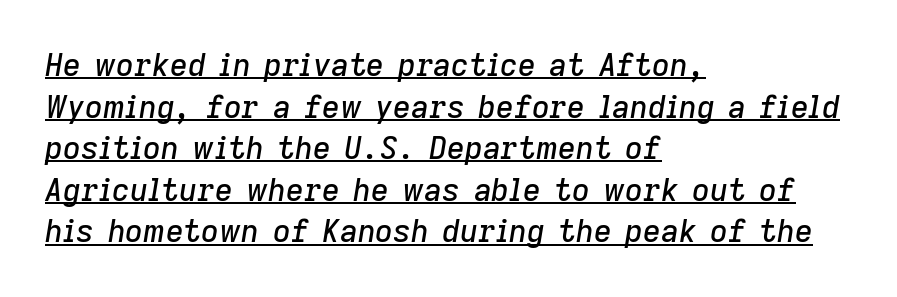
The image shows 31 px text type, italic (leaning right); set left-aligned, normal line spacing (1.34x), normal letter spacing, underlined; low stroke contrast and a medium x-height.
